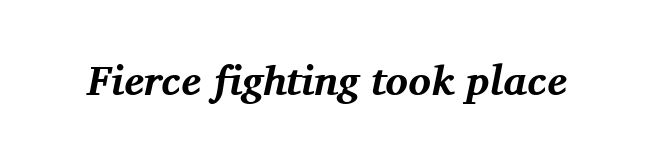
{"serif": "yes", "italic": "yes", "lean": "right", "slant_degrees": 11, "bold": "yes", "weight": "bold", "width": "normal", "stroke_contrast": "medium", "x_height": "medium", "monospaced": "no", "underline": "no", "letter_spacing": "normal", "letter_spacing_em": 0.0, "glyph_px": 42}
